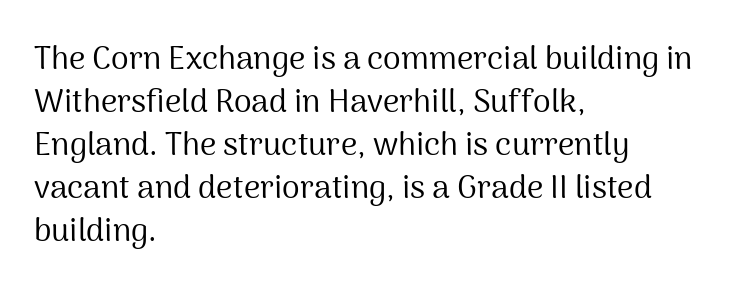
The image shows 32 px regular-weight sans-serif type, upright; set left-aligned, normal line spacing (1.34x), normal letter spacing, not underlined; medium stroke contrast and a medium x-height.
